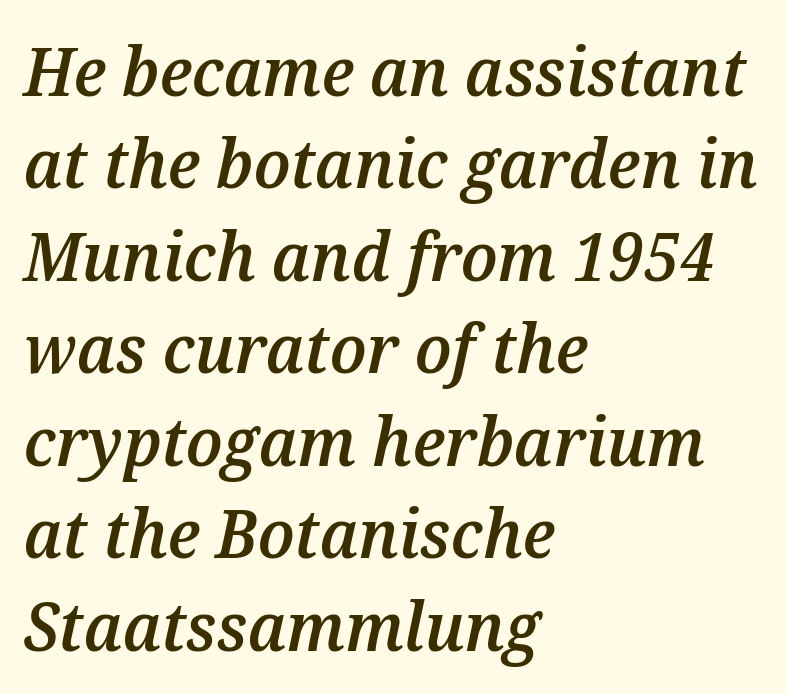
The lettering tilts uniformly, giving the passage an italic look. Line spacing here is normal. Underlining? Definitely not there. Nobody touched the tracking dial on this one. Visually the block forms a straight wall on the left and a jagged coastline on the right. Look at the stroke-to-counter ratio: somewhat heavy, a semibold.
